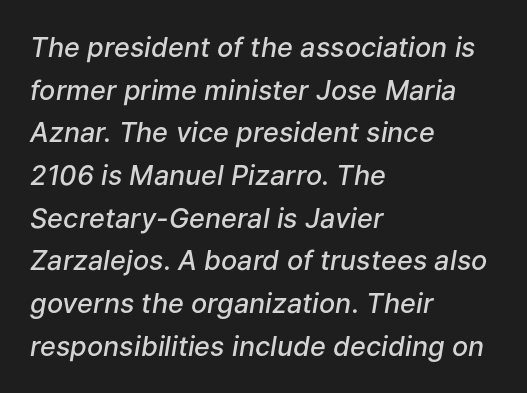
The string is rendered with underlining switched off. An italicized treatment has been applied to the whole sample. Typeset ragged right — the left edge is the straight one. What weight is shown? A semibold, between regular and bold. Look at the tracking — it's just the regular setting, nothing added.
